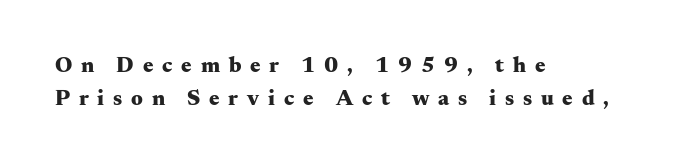
{"italic": "no", "bold": "yes", "underline": "no", "align": "left", "line_spacing": "normal", "line_spacing_ratio": 1.48, "letter_spacing": "wide", "letter_spacing_em": 0.4, "glyph_px": 22}
